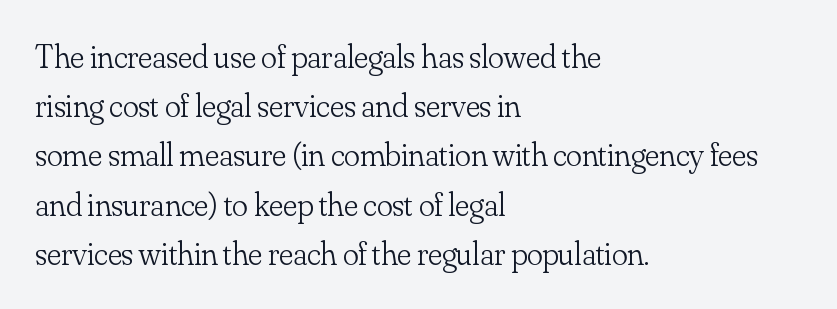
Caption: face not bold, strokes unweighted. Each new line begins a customary step beneath the previous one. Unlike italic type, these characters show no tilt at all. A typesetter would call this zero additional tracking. Visually the block forms a straight wall on the left and a jagged coastline on the right. Stroke terminals: seriffed.
